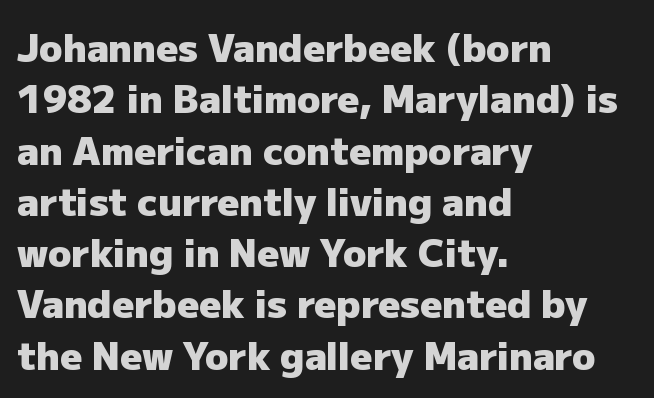
Q: Is the text bold? A: Yes.
Q: Is the text italic (slanted)? A: No, it is upright.
Q: Is the typeface a serif or a sans-serif typeface? A: Sans-serif.
Q: Is the text underlined? A: No.
Q: How is the paragraph aligned? A: Left-aligned.
Q: Is the spacing between letters normal or unusually wide? A: Normal.
Q: Is the spacing between lines tight, normal or loose? A: Normal.
Q: Width (condensed, normal, or wide)? A: Normal.
Q: Stroke contrast? A: Low.
Q: x-height? A: Medium.
Q: Monospaced? A: No.
